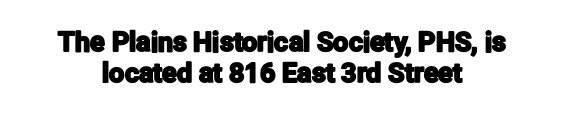
No word sits above an underline. Notice how the stems are strictly vertical — no italics here. In terms of letterspacing, this is plain default setting. Both edges are ragged and mirror each other, which tells us the setting is centered.
